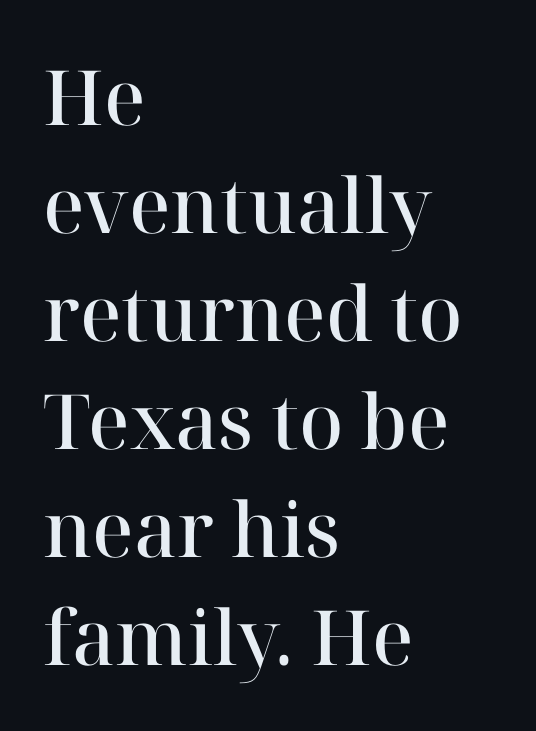
Q: Is the text bold? A: Semi-bold.
Q: Is the text italic (slanted)? A: No, it is upright.
Q: Is the typeface a serif or a sans-serif typeface? A: Serif.
Q: Is the text underlined? A: No.
Q: How is the paragraph aligned? A: Left-aligned.
Q: Is the spacing between letters normal or unusually wide? A: Normal.
Q: Is the spacing between lines tight, normal or loose? A: Normal.
Q: Width (condensed, normal, or wide)? A: Normal.
Q: Stroke contrast? A: High.
Q: x-height? A: Medium.
Q: Monospaced? A: No.
